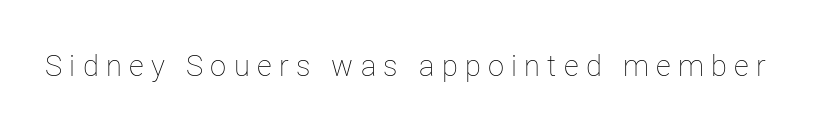
The gap between lines stays unmarked. Looks like regular typesetting: each glyph gets only the width it needs. Tall strokes in this sample are plumb rather than angled. Does extra space separate the letters? Yes, quite a lot of it.
